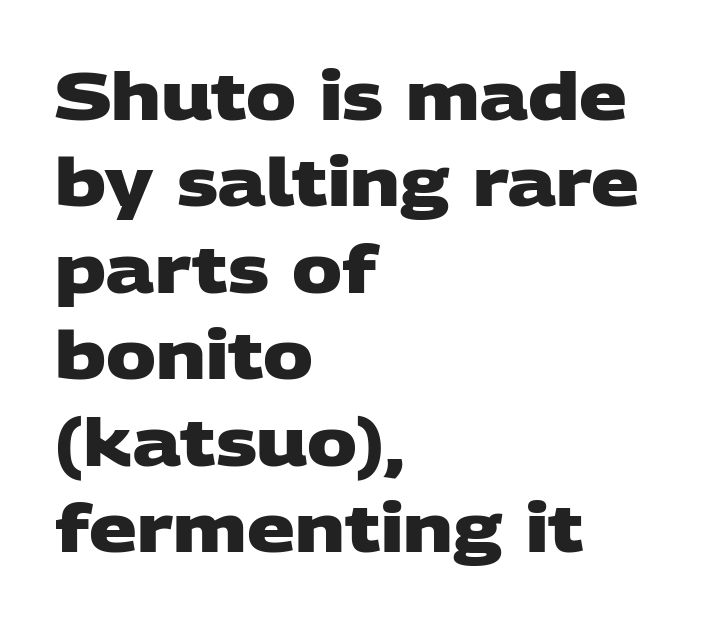
In terms of letterspacing, this is plain default setting. Check where the strokes stop: nothing finishes them off — pure sans. If you drew a ruler down the left edge, every line would touch it. This sample has the flowing, uneven cadence of proportional lettering. The specimen omits any rule beneath the text block's lines.
